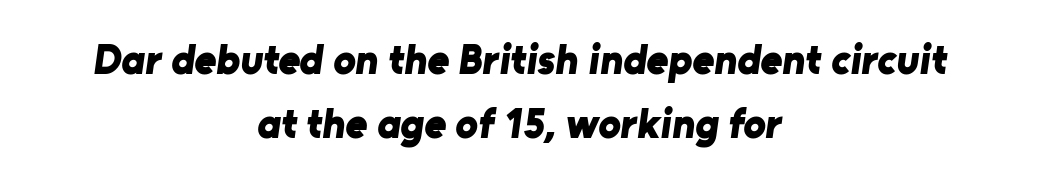
Q: Is the text bold? A: Yes.
Q: Is the typeface a serif or a sans-serif typeface? A: Sans-serif.
Q: Is the text underlined? A: No.
Q: How is the paragraph aligned? A: Centered.
Q: Is the spacing between letters normal or unusually wide? A: Normal.
Q: Is the spacing between lines tight, normal or loose? A: Normal.
Q: Width (condensed, normal, or wide)? A: Normal.
Q: Stroke contrast? A: Low.
Q: x-height? A: Medium.
Q: Monospaced? A: No.
